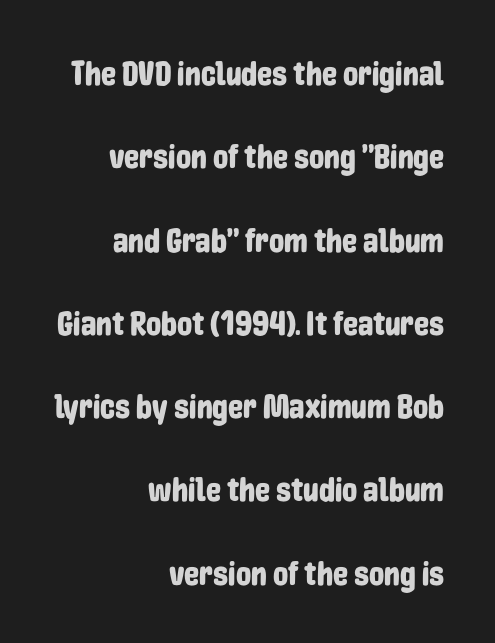
Q: Is the text italic (slanted)? A: No, it is upright.
Q: Is the typeface a serif or a sans-serif typeface? A: Sans-serif.
Q: Is the text underlined? A: No.
Q: How is the paragraph aligned? A: Right-aligned.
Q: Is the spacing between letters normal or unusually wide? A: Normal.
Q: Is the spacing between lines tight, normal or loose? A: Loose.
Q: Width (condensed, normal, or wide)? A: Condensed.
Q: Stroke contrast? A: Low.
Q: x-height? A: Medium.
Q: Monospaced? A: No.
